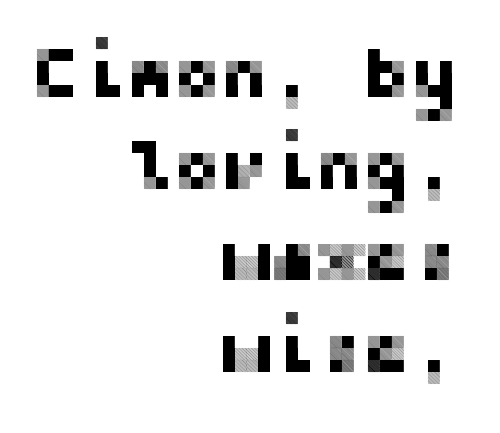
Q: Is the text italic (slanted)? A: No, it is upright.
Q: Is the typeface a serif or a sans-serif typeface? A: Sans-serif.
Q: Is the text underlined? A: No.
Q: How is the paragraph aligned? A: Right-aligned.
Q: Is the spacing between letters normal or unusually wide? A: Normal.
Q: Is the spacing between lines tight, normal or loose? A: Normal.
Q: Width (condensed, normal, or wide)? A: Normal.
Q: Stroke contrast? A: Low.
Q: x-height? A: Medium.
